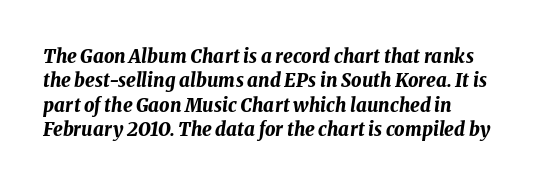
The image shows 20 px bold type, italic (leaning right); set line spacing 1.22x, normal letter spacing, not underlined.
